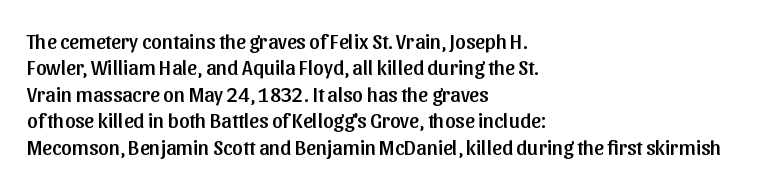
The image shows 21 px text type, upright; set left-aligned, normal line spacing (1.26x), normal letter spacing, not underlined.
